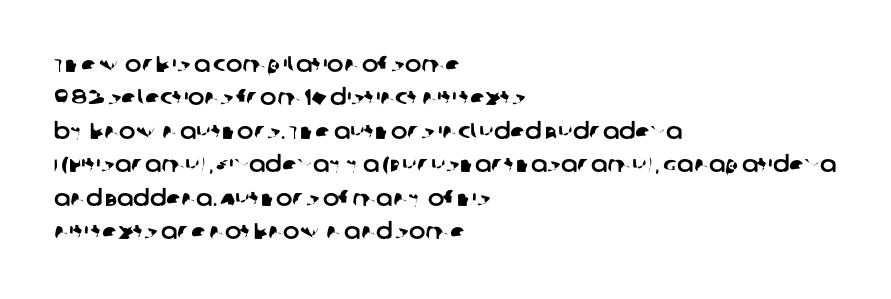
Q: Is the text underlined? A: No.
Q: How is the paragraph aligned? A: Left-aligned.
Q: Is the spacing between letters normal or unusually wide? A: Normal.
Q: Is the spacing between lines tight, normal or loose? A: Normal.
